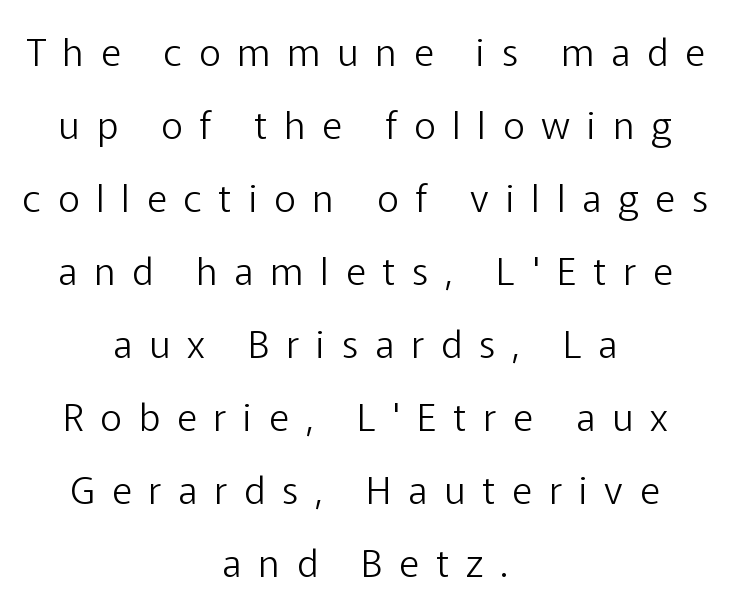
Q: Is the text bold? A: No.
Q: Is the text italic (slanted)? A: No, it is upright.
Q: Is the typeface a serif or a sans-serif typeface? A: Sans-serif.
Q: Is the text underlined? A: No.
Q: How is the paragraph aligned? A: Centered.
Q: Is the spacing between letters normal or unusually wide? A: Unusually wide.
Q: Is the spacing between lines tight, normal or loose? A: Loose.
Q: Width (condensed, normal, or wide)? A: Normal.
Q: Stroke contrast? A: Low.
Q: x-height? A: Medium.
Q: Monospaced? A: No.
